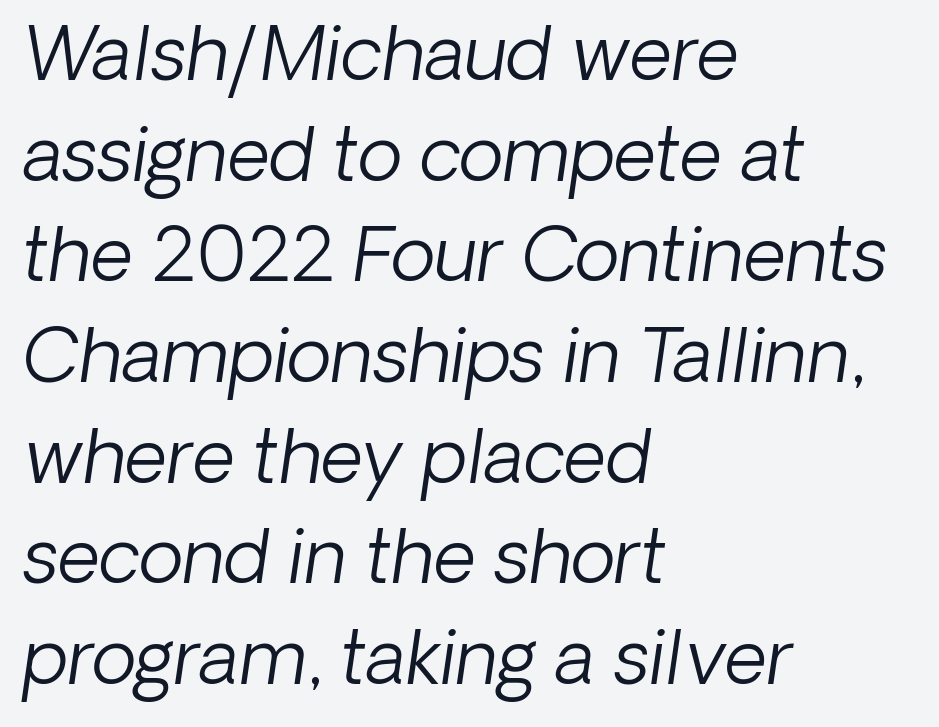
The image shows 74 px light type, italic (leaning right); set left-aligned, normal line spacing (1.36x), normal letter spacing, not underlined; low stroke contrast and a medium x-height.
